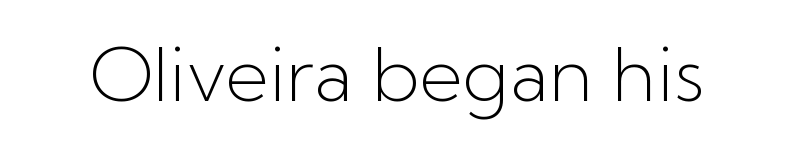
{"serif": "no", "italic": "no", "bold": "no", "weight": "light", "width": "normal", "stroke_contrast": "low", "x_height": "medium", "monospaced": "no", "underline": "no", "letter_spacing": "normal", "letter_spacing_em": 0.0, "glyph_px": 75}
